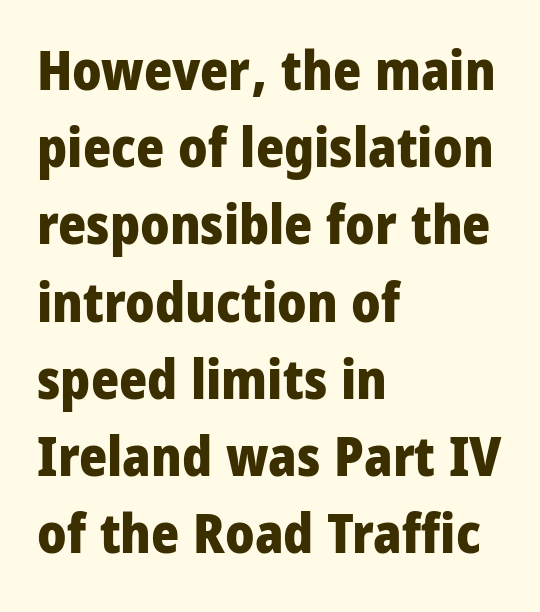
The rendering anchors every line to the left-hand side. Strong, thick strokes mark this as bold type. Each new line begins a customary step beneath the previous one. Nope, not italic — everything's standing straight.
